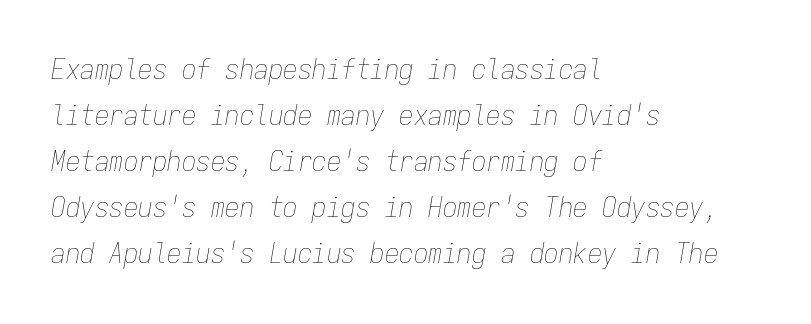
Q: Is the text bold? A: No.
Q: Is the text italic (slanted)? A: Yes, it leans right by about 9 degrees.
Q: Is the text underlined? A: No.
Q: How is the paragraph aligned? A: Left-aligned.
Q: Is the spacing between letters normal or unusually wide? A: Normal.
Q: Is the spacing between lines tight, normal or loose? A: Normal.
Q: Width (condensed, normal, or wide)? A: Condensed.
Q: Stroke contrast? A: Low.
Q: x-height? A: Medium.
Q: Monospaced? A: Yes.
